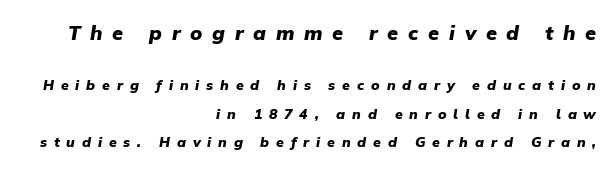
Line ends are locked; line starts wander. Letters rest on an invisible, unmarked baseline. Look at the stroke-to-counter ratio: heavy, a bold. The face used here has a pronounced slope to its letters. These lines have a slow, spaced-out rhythm from letter to letter. The designer dialed line spacing up above the default.
